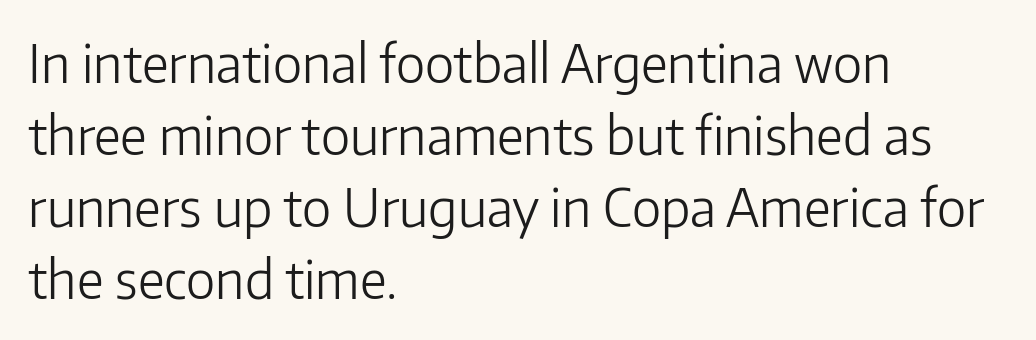
Reading down the block, your eye returns to a fixed left position each line. Anything drawn beneath the words? Only blank space. The characters display no serif detailing; their extremities are plain. The type sits square on the baseline with zero lean. Think of a printed novel: that variable character pitch is what you see here. You could call the tracking neutral — neither tight nor loose.
